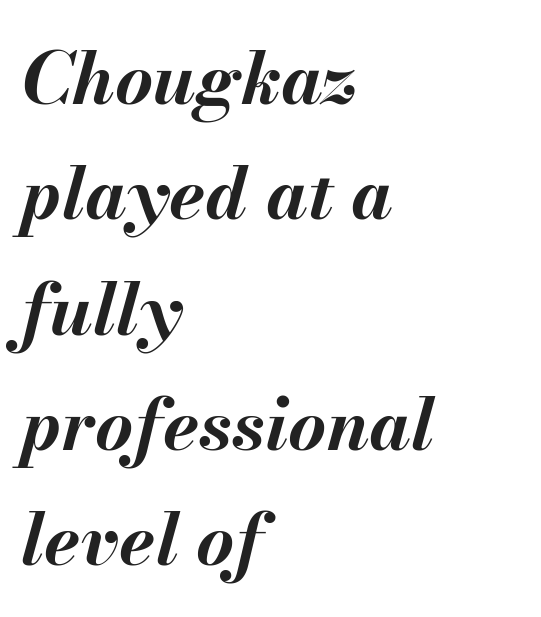
Q: Is the text bold? A: Yes.
Q: Is the text italic (slanted)? A: Yes, it leans right by about 13 degrees.
Q: Is the text underlined? A: No.
Q: How is the paragraph aligned? A: Left-aligned.
Q: Is the spacing between letters normal or unusually wide? A: Normal.
Q: Is the spacing between lines tight, normal or loose? A: Normal.
Q: Width (condensed, normal, or wide)? A: Normal.
Q: Stroke contrast? A: Medium.
Q: x-height? A: Small.
Q: Monospaced? A: No.
